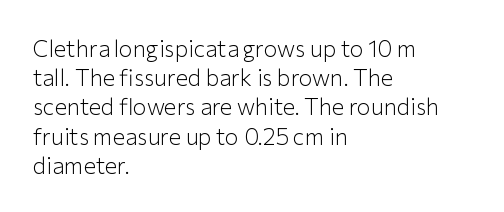
{"italic": "no", "bold": "no", "underline": "no", "align": "left", "line_spacing": "normal", "line_spacing_ratio": 1.27, "letter_spacing": "normal", "letter_spacing_em": 0.0, "glyph_px": 23}
